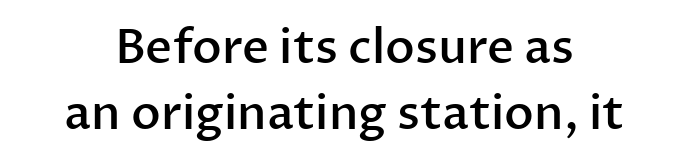
Q: Is the text bold? A: Semi-bold.
Q: Is the text italic (slanted)? A: No, it is upright.
Q: Is the typeface a serif or a sans-serif typeface? A: Sans-serif.
Q: Is the text underlined? A: No.
Q: Is the spacing between letters normal or unusually wide? A: Normal.
Q: Is the spacing between lines tight, normal or loose? A: Normal.
Q: Width (condensed, normal, or wide)? A: Normal.
Q: Stroke contrast? A: Low.
Q: x-height? A: Medium.
Q: Monospaced? A: No.
